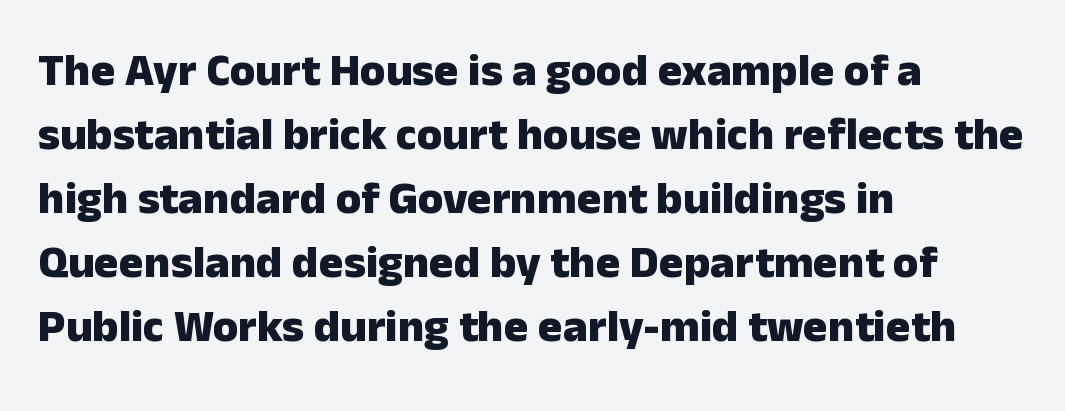
The image shows 46 px heavy sans-serif type, upright; set left-aligned, normal line spacing (1.39x), normal letter spacing, not underlined; low stroke contrast and a medium x-height.
